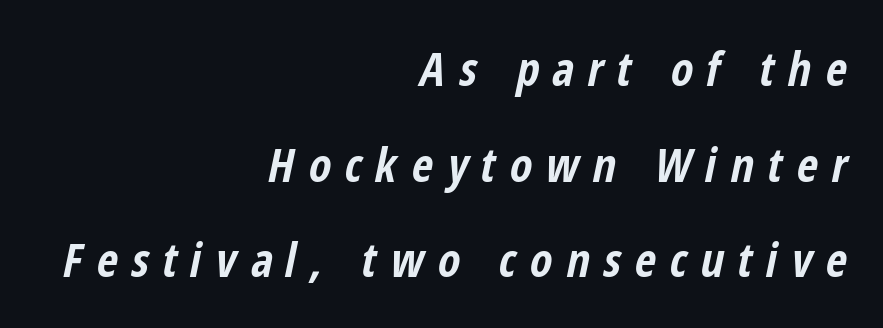
Q: Is the text bold? A: Yes.
Q: Is the text italic (slanted)? A: Yes, it leans right by about 12 degrees.
Q: Is the text underlined? A: No.
Q: How is the paragraph aligned? A: Right-aligned.
Q: Is the spacing between letters normal or unusually wide? A: Unusually wide.
Q: Is the spacing between lines tight, normal or loose? A: Loose.
Q: Width (condensed, normal, or wide)? A: Condensed.
Q: Stroke contrast? A: Low.
Q: x-height? A: Medium.
Q: Monospaced? A: No.
